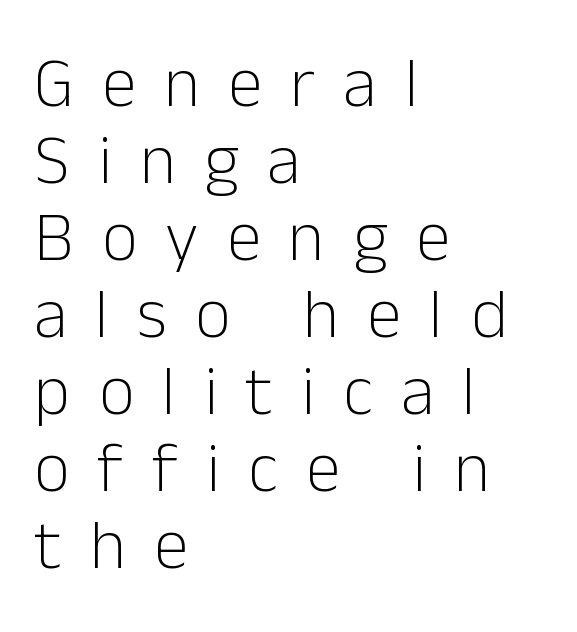
Q: Is the text bold? A: No.
Q: Is the text italic (slanted)? A: No, it is upright.
Q: Is the typeface a serif or a sans-serif typeface? A: Sans-serif.
Q: Is the text underlined? A: No.
Q: How is the paragraph aligned? A: Left-aligned.
Q: Is the spacing between letters normal or unusually wide? A: Unusually wide.
Q: Is the spacing between lines tight, normal or loose? A: Tight.
Q: Width (condensed, normal, or wide)? A: Normal.
Q: Stroke contrast? A: Low.
Q: x-height? A: Medium.
Q: Monospaced? A: No.
